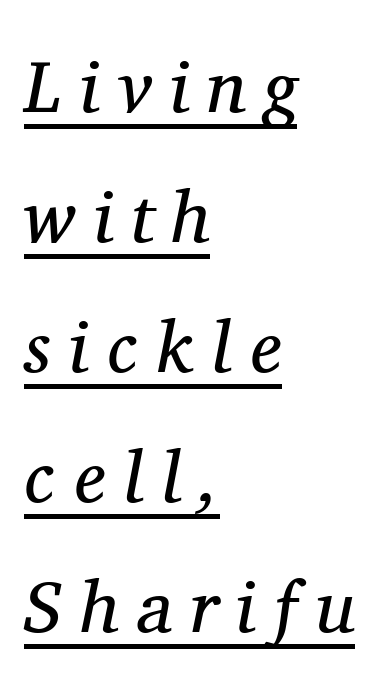
Q: Is the text bold? A: No.
Q: Is the text italic (slanted)? A: Yes, it leans right by about 11 degrees.
Q: Is the typeface a serif or a sans-serif typeface? A: Serif.
Q: Is the text underlined? A: Yes.
Q: How is the paragraph aligned? A: Left-aligned.
Q: Is the spacing between letters normal or unusually wide? A: Unusually wide.
Q: Width (condensed, normal, or wide)? A: Normal.
Q: Stroke contrast? A: Medium.
Q: x-height? A: Medium.
Q: Monospaced? A: No.
